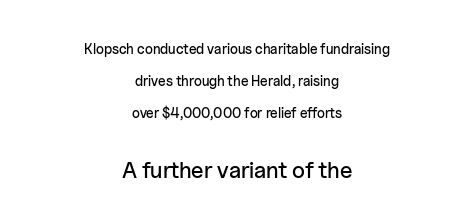
Q: Is the text italic (slanted)? A: No, it is upright.
Q: Is the text underlined? A: No.
Q: How is the paragraph aligned? A: Centered.
Q: Is the spacing between letters normal or unusually wide? A: Normal.
Q: Is the spacing between lines tight, normal or loose? A: Loose.
Q: Which block of text is set in a larger size, the first (top) or the second (bottom)? A: The second (bottom) one.
